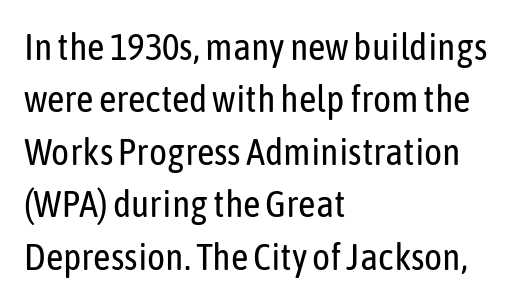
Honestly, the letter spacing is just normal — you wouldn't notice it. The foot of each line stays bare and open. This is the regular roman posture of the typeface. Reading down the block, your eye returns to a fixed left position each line. No feet cap the strokes, marking this as sans-serif type. The strokes carry an ordinary text weight at most.
